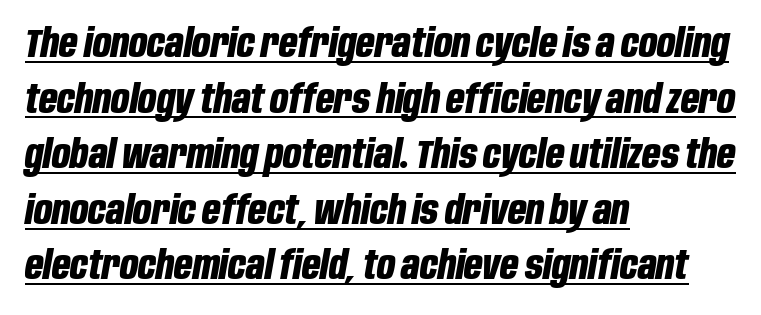
{"italic": "yes", "lean": "right", "slant_degrees": 10, "bold": "yes", "weight": "bold", "width": "condensed", "stroke_contrast": "low", "x_height": "large", "monospaced": "no", "underline": "yes", "align": "left", "line_spacing": "normal", "line_spacing_ratio": 1.39, "letter_spacing": "normal", "letter_spacing_em": 0.0, "glyph_px": 40}
